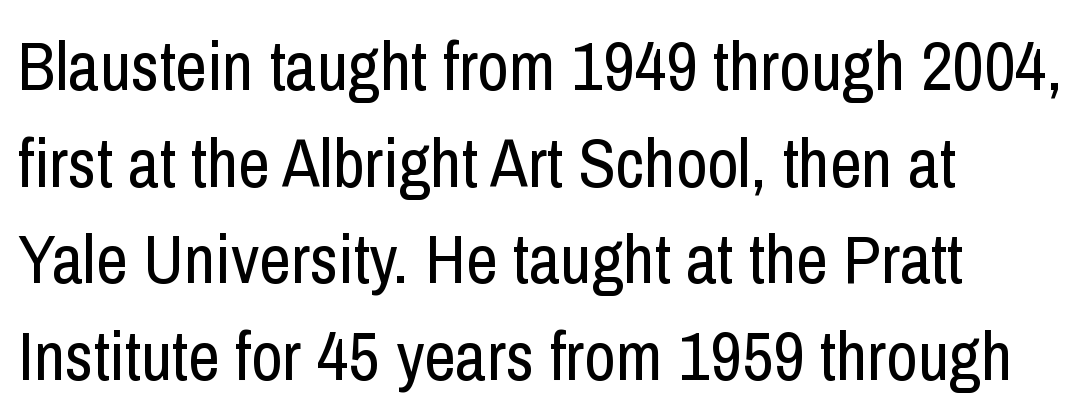
{"serif": "no", "italic": "no", "bold": "no", "weight": "regular", "width": "condensed", "stroke_contrast": "low", "x_height": "medium", "monospaced": "no", "underline": "no", "align": "left", "line_spacing": "normal", "line_spacing_ratio": 1.4, "letter_spacing": "normal", "letter_spacing_em": 0.0, "glyph_px": 69}
